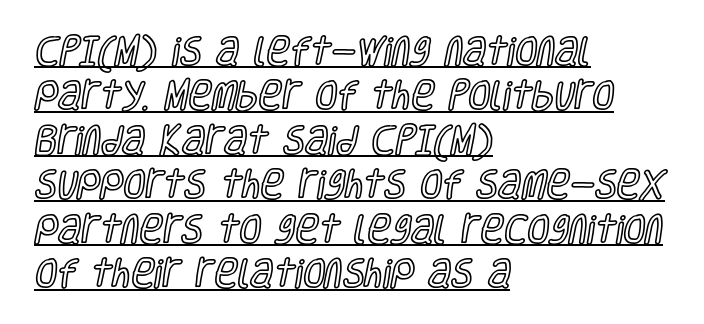
Q: Is the text italic (slanted)? A: Yes.
Q: Is the text underlined? A: Yes.
Q: How is the paragraph aligned? A: Left-aligned.
Q: Is the spacing between letters normal or unusually wide? A: Normal.
Q: Is the spacing between lines tight, normal or loose? A: Normal.
Q: Width (condensed, normal, or wide)? A: Condensed.
Q: x-height? A: Large.
Q: Monospaced? A: No.
